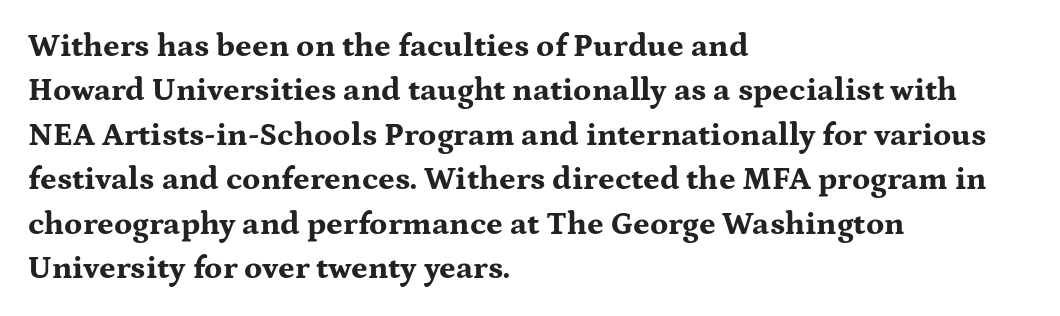
{"serif": "yes", "italic": "no", "bold": "yes", "weight": "bold", "width": "wide", "stroke_contrast": "medium", "x_height": "medium", "monospaced": "no", "underline": "no", "align": "left", "line_spacing": "normal", "line_spacing_ratio": 1.39, "letter_spacing": "normal", "letter_spacing_em": 0.0, "glyph_px": 32}
